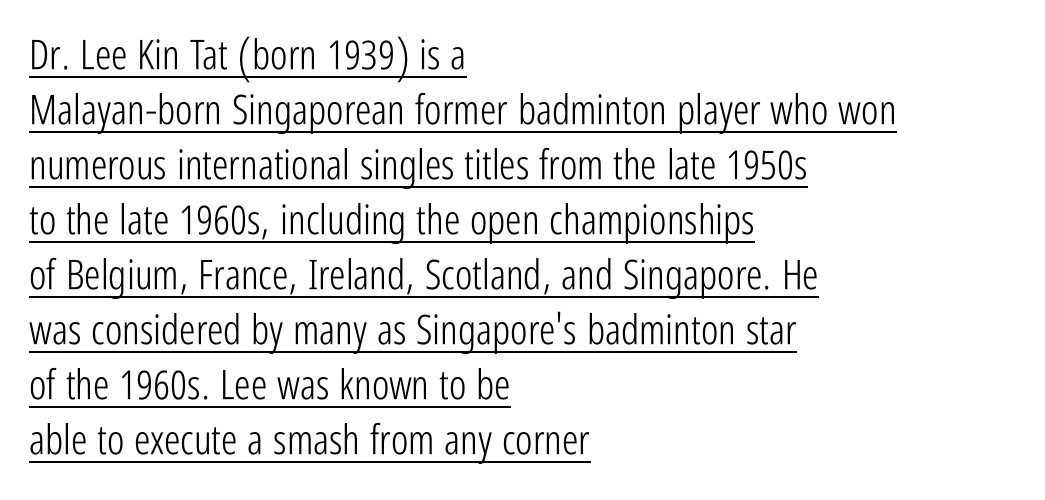
{"serif": "no", "italic": "no", "bold": "no", "weight": "light", "width": "condensed", "stroke_contrast": "low", "x_height": "medium", "monospaced": "no", "underline": "yes", "align": "left", "line_spacing": "normal", "line_spacing_ratio": 1.34, "letter_spacing": "normal", "letter_spacing_em": 0.0, "glyph_px": 41}
